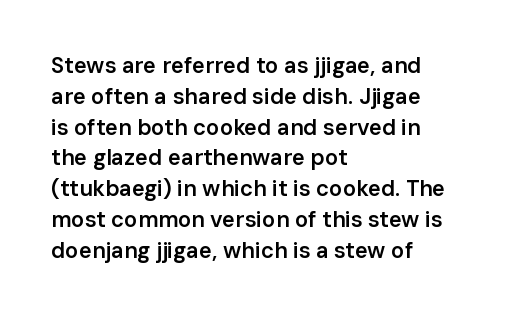
{"italic": "no", "bold": "semi", "underline": "no", "align": "left", "line_spacing": "normal", "line_spacing_ratio": 1.4, "letter_spacing": "normal", "letter_spacing_em": 0.0, "glyph_px": 22}
